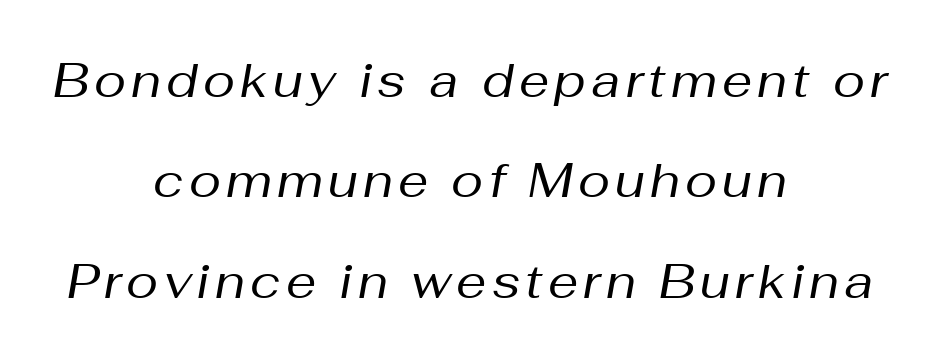
The space between consecutive lines is lavish. Emphasis-style slanted type is in use. The typesetting does not lean heavy: it is not bold. Plain, unruled lines of type. Compared with a flush-left layout, this one balances lines on the center instead. Think of a printed novel: that variable character pitch is what you see here.
